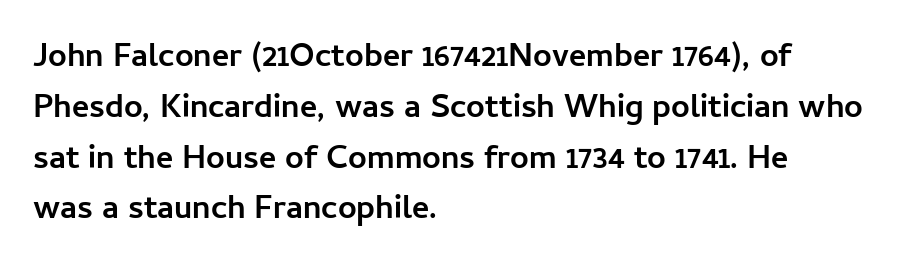
{"serif": "no", "italic": "no", "bold": "yes", "weight": "semibold", "width": "normal", "stroke_contrast": "low", "x_height": "medium", "monospaced": "no", "underline": "no", "align": "left", "line_spacing": "normal", "line_spacing_ratio": 1.54, "letter_spacing": "normal", "letter_spacing_em": 0.0, "glyph_px": 33}
